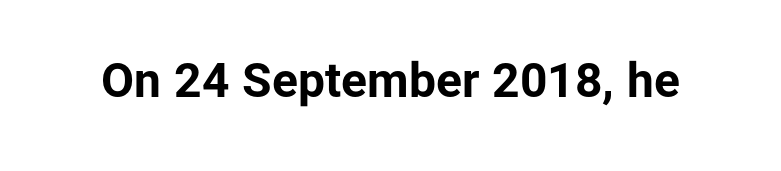
{"serif": "no", "italic": "no", "bold": "yes", "weight": "bold", "width": "normal", "stroke_contrast": "low", "x_height": "medium", "monospaced": "no", "underline": "no", "letter_spacing": "normal", "letter_spacing_em": 0.0, "glyph_px": 48}
